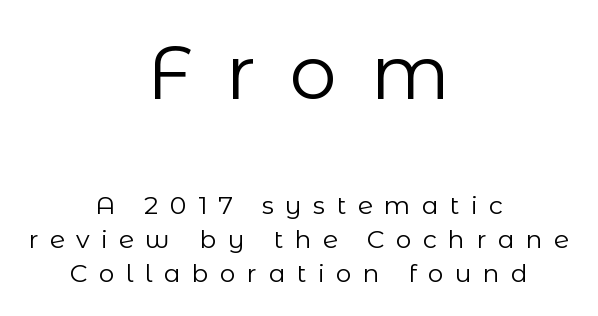
Q: Is the text bold? A: No.
Q: Is the text italic (slanted)? A: No, it is upright.
Q: Is the typeface a serif or a sans-serif typeface? A: Sans-serif.
Q: Is the text underlined? A: No.
Q: How is the paragraph aligned? A: Centered.
Q: Is the spacing between letters normal or unusually wide? A: Unusually wide.
Q: Is the spacing between lines tight, normal or loose? A: Normal.
Q: Which block of text is set in a larger size, the first (top) or the second (bottom)? A: The first (top) one.
Q: Width (condensed, normal, or wide)? A: Normal.
Q: Stroke contrast? A: Low.
Q: x-height? A: Medium.
Q: Monospaced? A: No.
